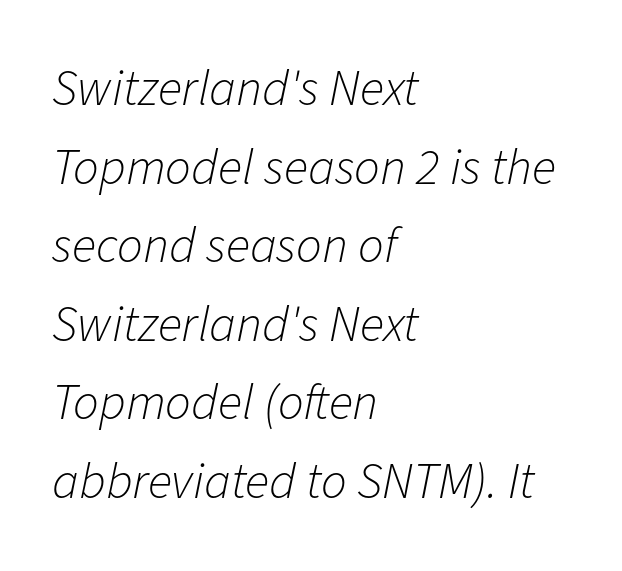
Q: Is the text bold? A: No.
Q: Is the text italic (slanted)? A: Yes, it leans right by about 11 degrees.
Q: Is the text underlined? A: No.
Q: How is the paragraph aligned? A: Left-aligned.
Q: Is the spacing between letters normal or unusually wide? A: Normal.
Q: Is the spacing between lines tight, normal or loose? A: Normal.
Q: Width (condensed, normal, or wide)? A: Normal.
Q: Stroke contrast? A: Low.
Q: x-height? A: Medium.
Q: Monospaced? A: No.
